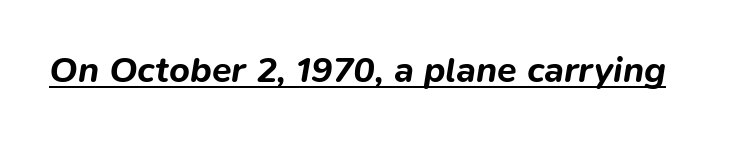
A typesetter would call this proportional, since set widths differ per character. No extra tracking has been applied to these lines. On the weight axis this lands at bold, roughly 700. These characters rest on top of a visible drawn line. The lettering tilts uniformly, giving the passage an italic look.
